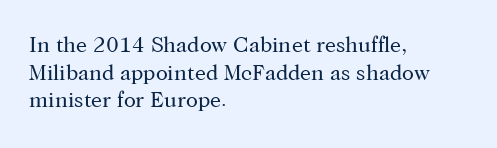
The image shows 22 px text type, upright; set left-aligned, normal line spacing (1.26x), normal letter spacing, not underlined.
